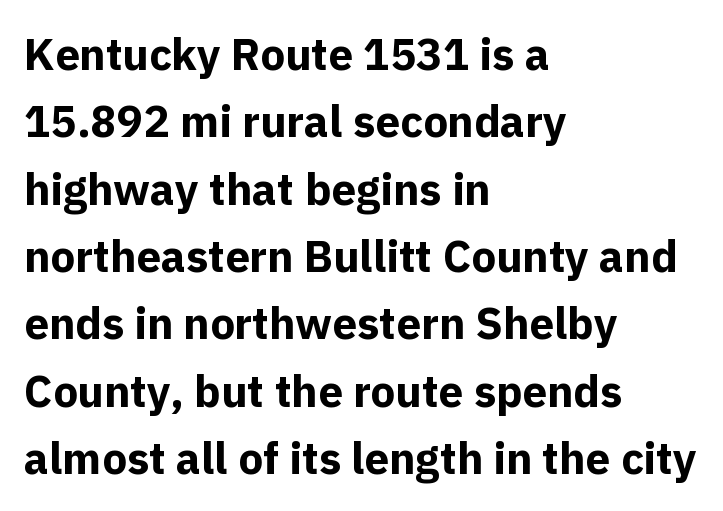
The image shows 44 px bold sans-serif type, upright; set left-aligned, normal line spacing (1.53x), normal letter spacing, not underlined; a medium x-height.
